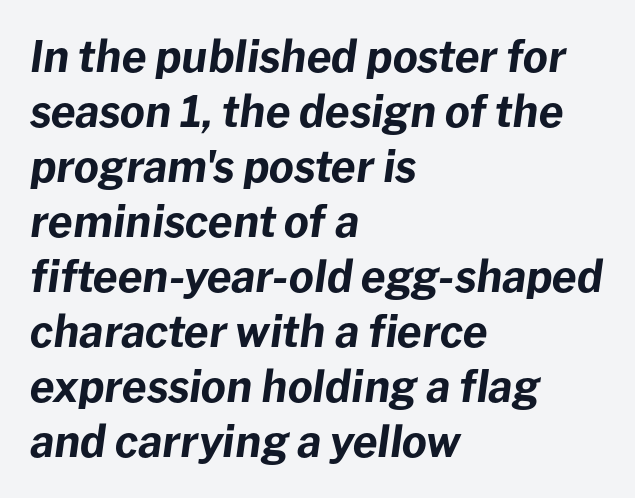
In terms of letterspacing, this is plain default setting. The rendering uses natural spacing where letterforms have individual widths. The passage shown is not underscored anywhere. If you drew a line through each stem, it would be angled. Left-aligned paragraph, ragged on the right. The glyphs have the mass of a bold cut.
